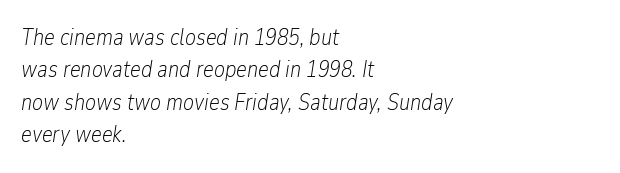
Q: Is the text bold? A: No.
Q: Is the text italic (slanted)? A: Yes, it leans right by about 9 degrees.
Q: Is the text underlined? A: No.
Q: How is the paragraph aligned? A: Left-aligned.
Q: Is the spacing between letters normal or unusually wide? A: Normal.
Q: Is the spacing between lines tight, normal or loose? A: Normal.
